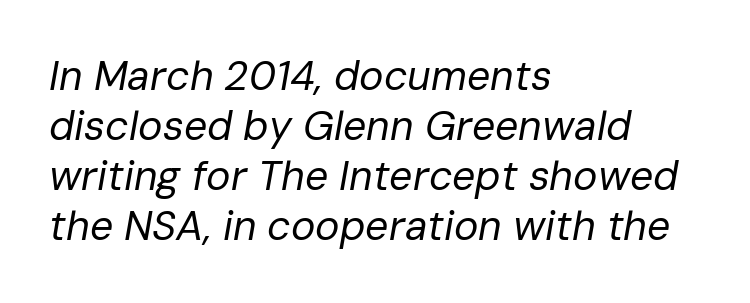
{"italic": "yes", "lean": "right", "slant_degrees": 10, "bold": "no", "weight": "regular", "width": "normal", "stroke_contrast": "low", "x_height": "medium", "monospaced": "no", "underline": "no", "align": "left", "line_spacing_ratio": 1.22, "letter_spacing": "normal", "letter_spacing_em": 0.0, "glyph_px": 41}
